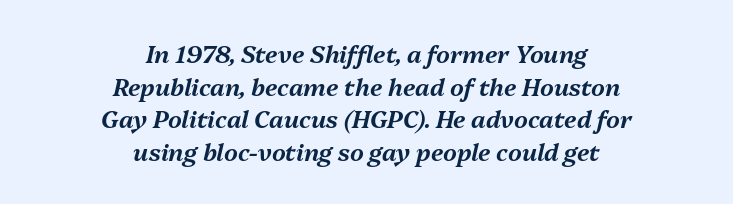
{"italic": "yes", "lean": "right", "slant_degrees": 13, "underline": "no", "align": "center", "line_spacing": "normal", "line_spacing_ratio": 1.36, "letter_spacing": "normal", "letter_spacing_em": 0.0, "glyph_px": 24}
